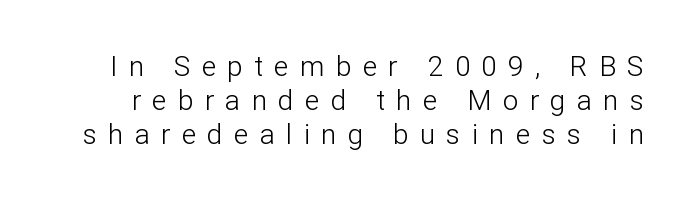
There is plenty of visible air inserted between adjacent glyphs. A typesetter would call this proportional, since set widths differ per character. A bare baseline throughout the passage. This is the regular roman posture of the typeface. Letters have the restrained weight of plain body copy at most.
